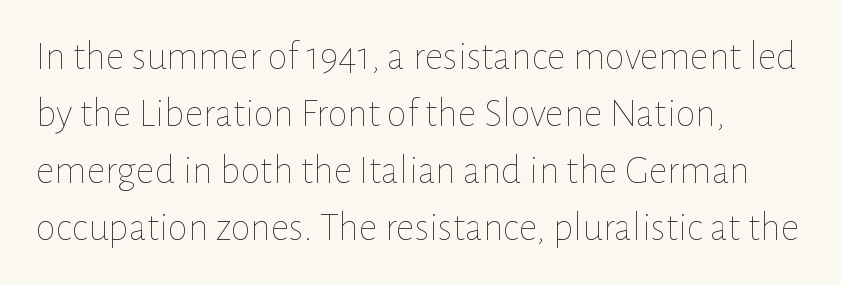
Q: Is the text bold? A: No.
Q: Is the text italic (slanted)? A: No, it is upright.
Q: Is the text underlined? A: No.
Q: How is the paragraph aligned? A: Left-aligned.
Q: Is the spacing between letters normal or unusually wide? A: Normal.
Q: Is the spacing between lines tight, normal or loose? A: Normal.
Q: Width (condensed, normal, or wide)? A: Normal.
Q: Stroke contrast? A: Low.
Q: x-height? A: Medium.
Q: Monospaced? A: No.
